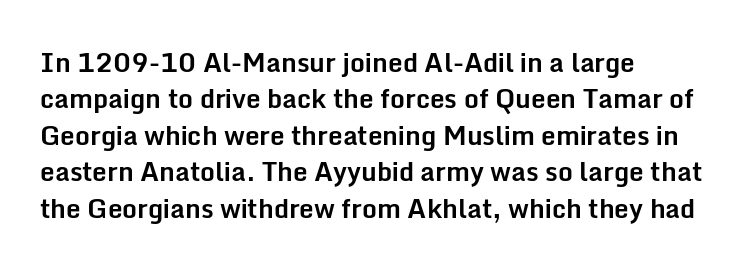
Characters remain perfectly vertical along every line. The passage is arranged the way most books set body copy — flush left. These lines sit exactly where default settings would place them. Nobody touched the tracking dial on this one. Descender tails drop into unmarked territory. Is the type bold? Yes — the strokes are clearly thick and heavy.
